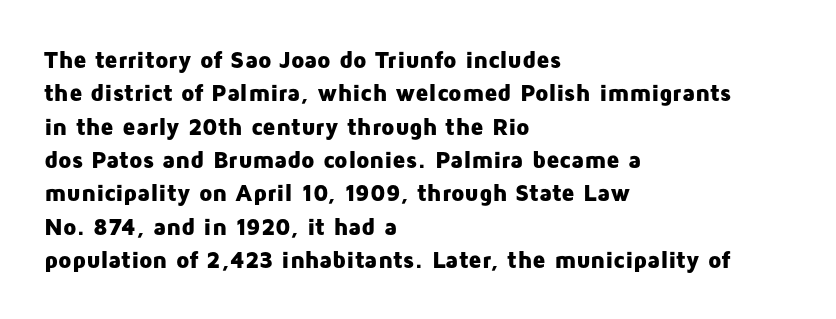
You can tell it's not italic because the verticals are truly vertical. Descender tails drop into unmarked territory. Baseline-to-baseline distance is the conventional proportion of letter height. Nobody touched the tracking dial on this one. Thick stems and heavy bowls — unmistakably bold. One-word summary of the alignment: left.
